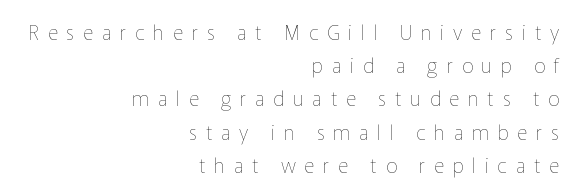
The image shows 20 px text type, upright; set right-aligned, normal line spacing (1.66x), unusually wide letter spacing (+0.44 em), not underlined.
